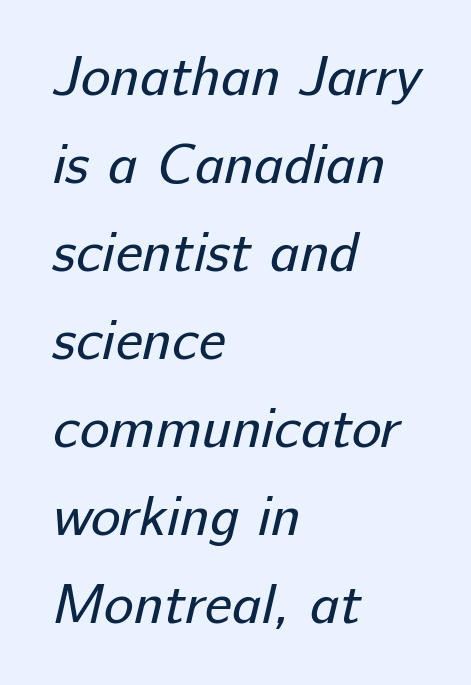
{"serif": "no", "bold": "no", "weight": "regular", "width": "normal", "stroke_contrast": "low", "x_height": "medium", "monospaced": "no", "underline": "no", "align": "left", "line_spacing": "normal", "line_spacing_ratio": 1.57, "letter_spacing": "normal", "letter_spacing_em": 0.0, "glyph_px": 56}
